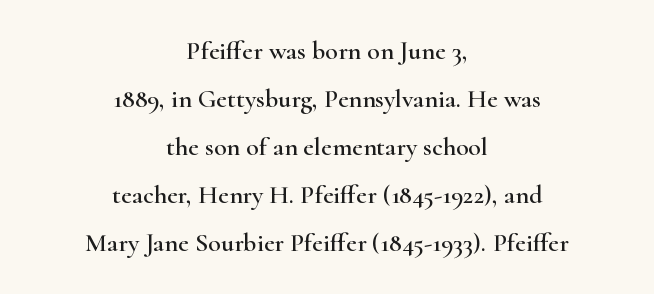
The image shows 26 px text type, upright; set centered, line spacing 1.85x, normal letter spacing, not underlined.
